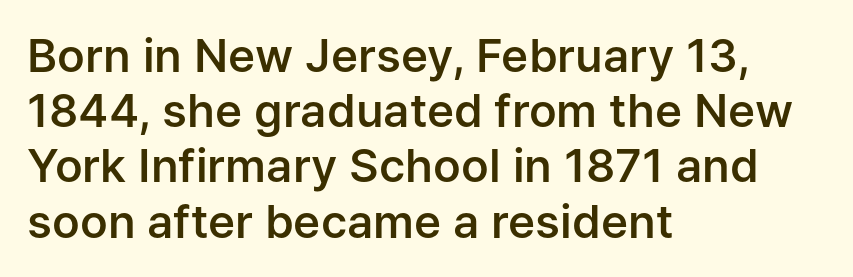
{"serif": "no", "italic": "no", "bold": "semi", "weight": "semibold", "width": "normal", "stroke_contrast": "low", "x_height": "medium", "monospaced": "no", "underline": "no", "align": "left", "line_spacing_ratio": 1.2, "letter_spacing": "normal", "letter_spacing_em": 0.0, "glyph_px": 46}
